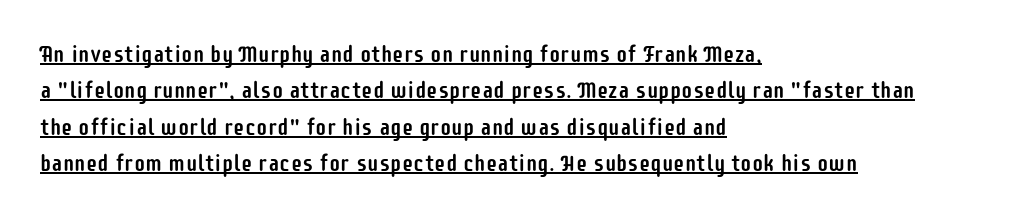
Q: Is the text italic (slanted)? A: No, it is upright.
Q: Is the text underlined? A: Yes.
Q: How is the paragraph aligned? A: Left-aligned.
Q: Is the spacing between letters normal or unusually wide? A: Normal.
Q: Is the spacing between lines tight, normal or loose? A: Normal.
